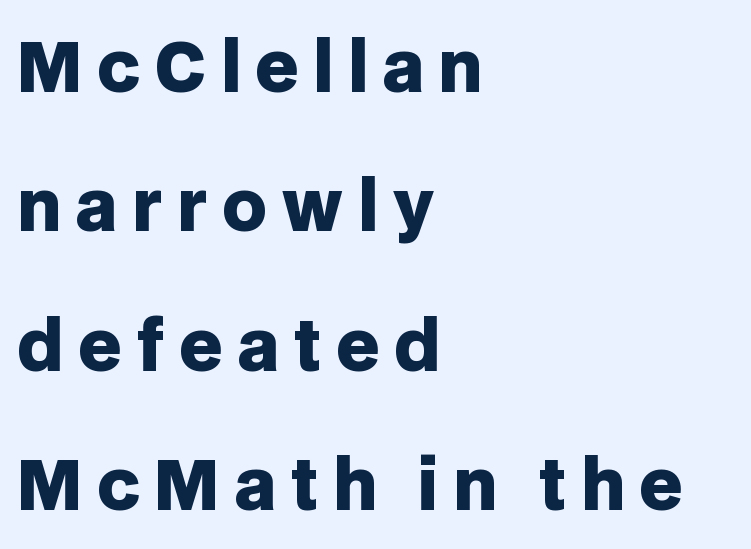
The image shows 68 px heavy sans-serif type, upright; set left-aligned, loose line spacing (2.05x), unusually wide letter spacing (+0.21 em), not underlined; low stroke contrast and a large x-height.
